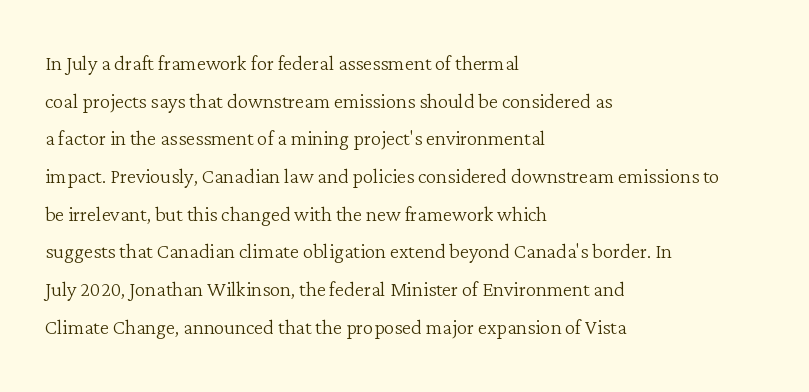
This sample is left-justified, so line endings fall wherever the words run out. Short note: letters normally spaced. These lines were composed using upright roman letters. Nothing heavy about these letters — not bold at all. The glyphs are unaccompanied by any horizontal stroke below them. Quick note: interline space is typical.
